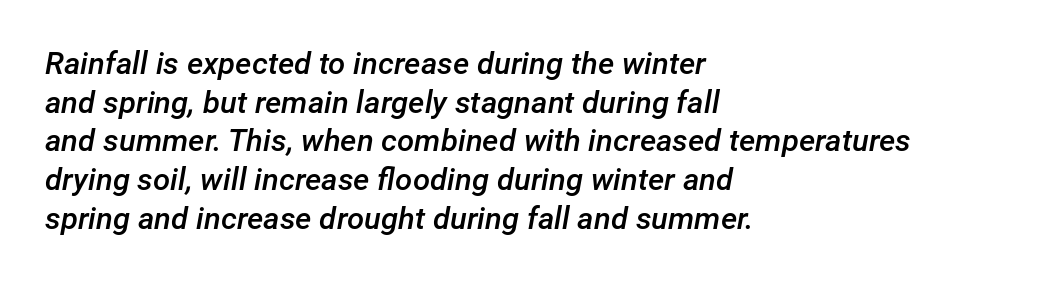
Q: Is the text bold? A: Semi-bold.
Q: Is the text italic (slanted)? A: Yes, it leans right by about 12 degrees.
Q: Is the text underlined? A: No.
Q: How is the paragraph aligned? A: Left-aligned.
Q: Is the spacing between letters normal or unusually wide? A: Normal.
Q: Is the spacing between lines tight, normal or loose? A: Normal.
Q: Width (condensed, normal, or wide)? A: Normal.
Q: Stroke contrast? A: Low.
Q: x-height? A: Medium.
Q: Monospaced? A: No.
